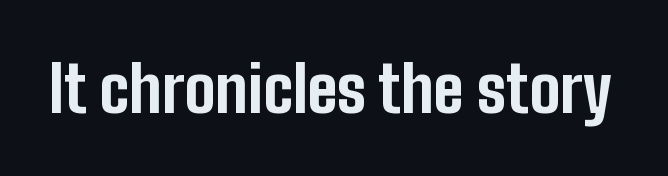
The image shows 64 px bold, condensed sans-serif type, upright; set normal letter spacing, not underlined; low stroke contrast and a medium x-height.
